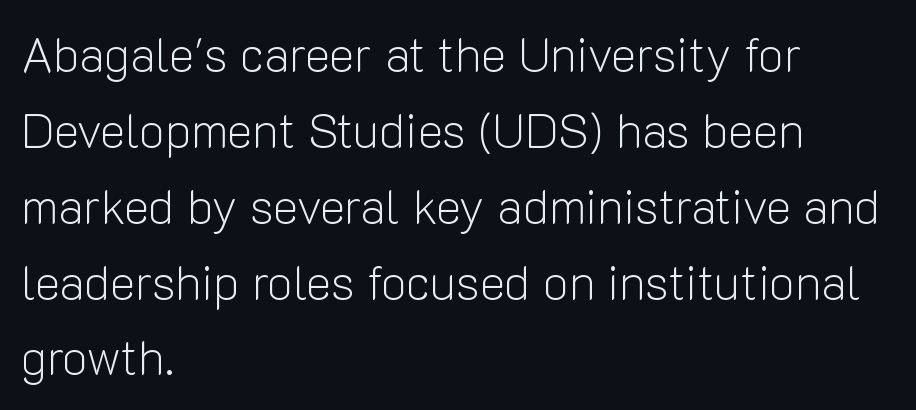
The image shows 48 px light sans-serif type, upright; set left-aligned, normal line spacing (1.58x), normal letter spacing, not underlined; low stroke contrast and a medium x-height.
